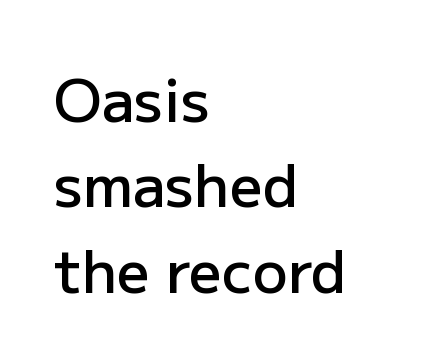
Every row of glyphs begins at an identical x-position on the left. How are the letters spaced? Ordinarily, with no added tracking. This sample has the flowing, uneven cadence of proportional lettering. Font category for this specimen: sans-serif.
